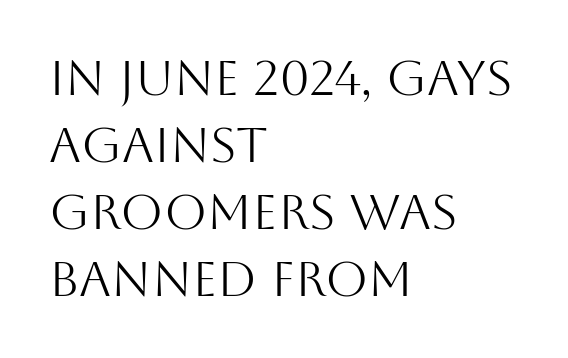
Q: Is the text bold? A: No.
Q: Is the text italic (slanted)? A: No, it is upright.
Q: Is the typeface a serif or a sans-serif typeface? A: Sans-serif.
Q: Is the text underlined? A: No.
Q: How is the paragraph aligned? A: Left-aligned.
Q: Is the spacing between letters normal or unusually wide? A: Normal.
Q: Is the spacing between lines tight, normal or loose? A: Normal.
Q: Width (condensed, normal, or wide)? A: Normal.
Q: Stroke contrast? A: Medium.
Q: x-height? A: Large.
Q: Monospaced? A: No.
